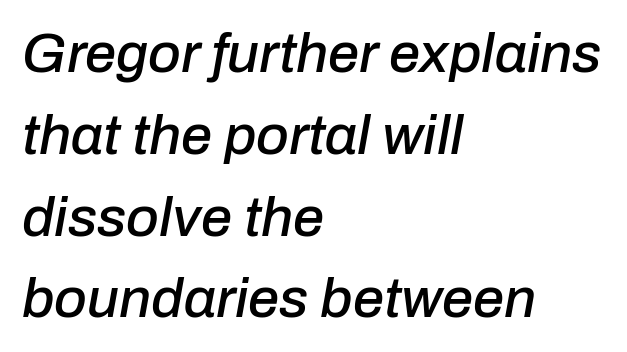
The image shows 56 px text type, italic (leaning right); set left-aligned, normal line spacing (1.46x), normal letter spacing, not underlined; low stroke contrast and a medium x-height.
